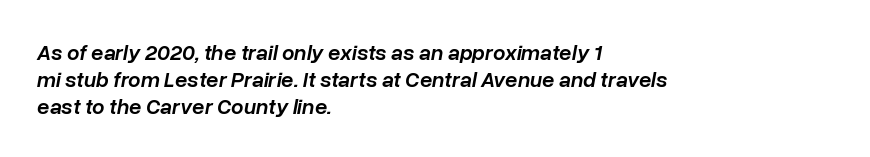
Q: Is the text bold? A: Semi-bold.
Q: Is the text italic (slanted)? A: Yes, it leans right by about 10 degrees.
Q: Is the text underlined? A: No.
Q: How is the paragraph aligned? A: Left-aligned.
Q: Is the spacing between letters normal or unusually wide? A: Normal.
